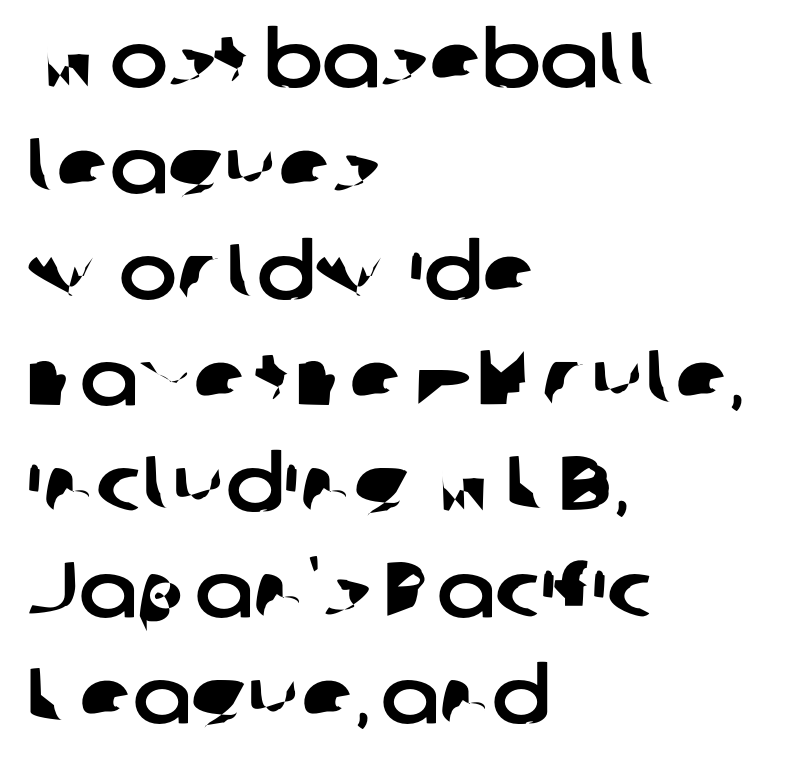
The type is set solid horizontally, with unmodified tracking. What's the leading like? Ordinary, nothing unusual. A typesetter would call this proportional, since set widths differ per character. Beneath every word, the page is bare. Look at the bottom of the vertical strokes: they stop flat, with no serifs.
